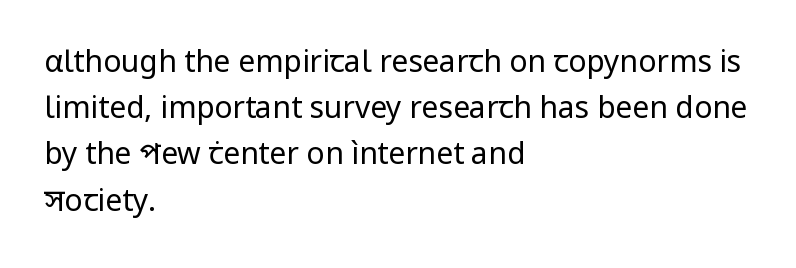
Anything drawn beneath the words? Only blank space. Letters have the restrained weight of plain body copy at most. Letter spacing: default. How would I describe the line gaps? Plain and ordinary. Left-aligned paragraph, ragged on the right.
